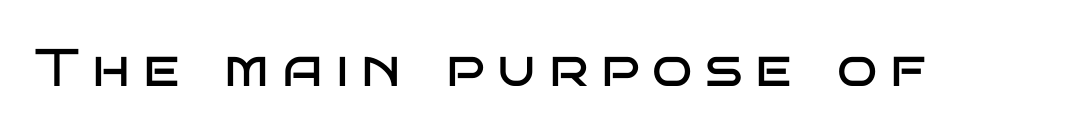
Q: Is the text bold? A: No.
Q: Is the text italic (slanted)? A: No, it is upright.
Q: Is the typeface a serif or a sans-serif typeface? A: Sans-serif.
Q: Is the text underlined? A: No.
Q: Is the spacing between letters normal or unusually wide? A: Unusually wide.
Q: Width (condensed, normal, or wide)? A: Wide.
Q: Stroke contrast? A: Low.
Q: x-height? A: Large.
Q: Monospaced? A: No.
